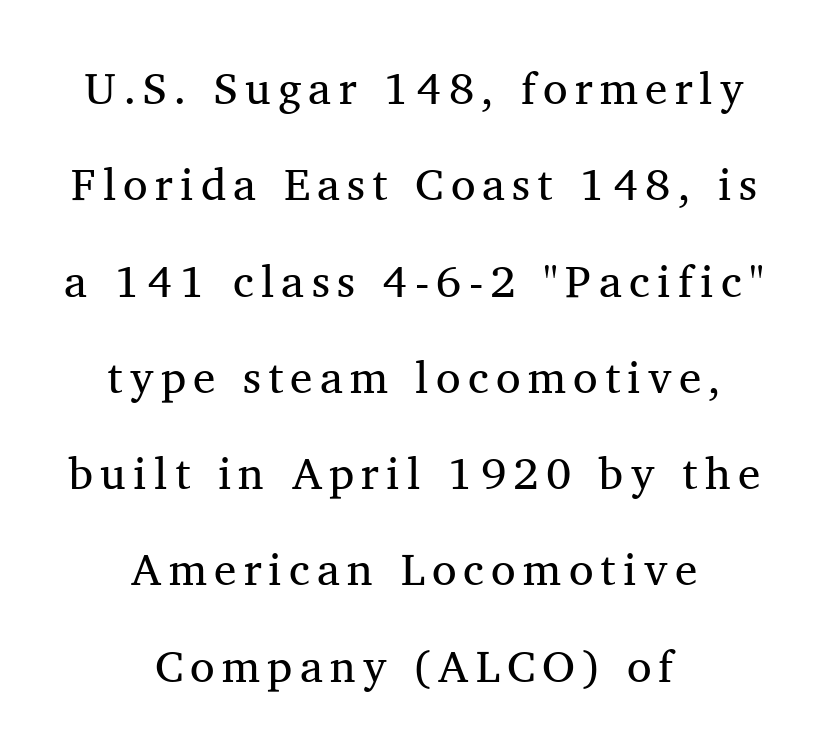
A roman cut, with each character standing at attention. Bare-footed words on every line. Is the block centered? Yes — each line is placed symmetrically about the middle. This sample has the flowing, uneven cadence of proportional lettering. The lines are spread far apart with generous leading. A quiet, ordinary-to-light weight characterises the typeface.
